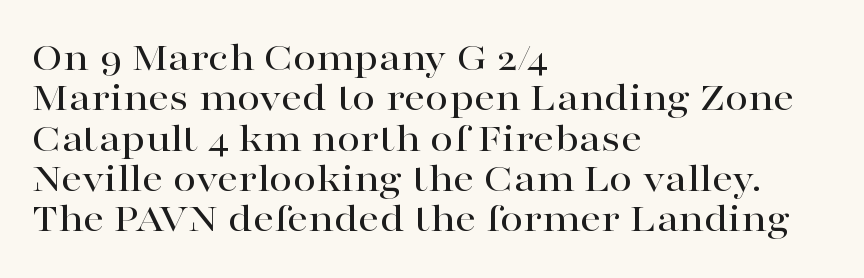
Q: Is the text italic (slanted)? A: No, it is upright.
Q: Is the typeface a serif or a sans-serif typeface? A: Serif.
Q: Is the text underlined? A: No.
Q: How is the paragraph aligned? A: Left-aligned.
Q: Is the spacing between letters normal or unusually wide? A: Normal.
Q: Is the spacing between lines tight, normal or loose? A: Tight.
Q: Width (condensed, normal, or wide)? A: Wide.
Q: Stroke contrast? A: High.
Q: x-height? A: Medium.
Q: Monospaced? A: No.
